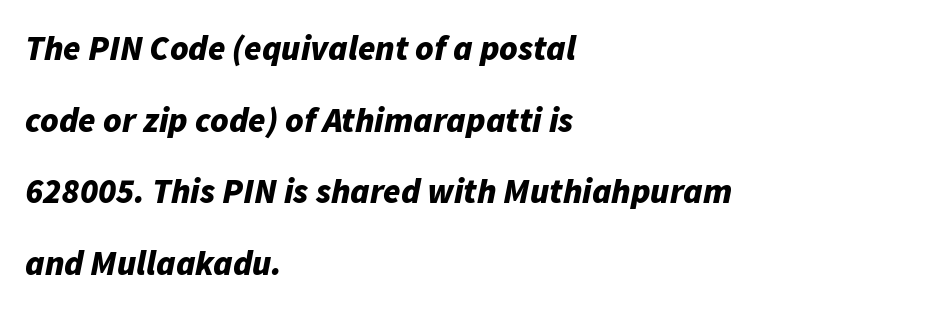
Q: Is the text bold? A: Yes.
Q: Is the text italic (slanted)? A: Yes, it leans right by about 11 degrees.
Q: Is the text underlined? A: No.
Q: How is the paragraph aligned? A: Left-aligned.
Q: Is the spacing between letters normal or unusually wide? A: Normal.
Q: Is the spacing between lines tight, normal or loose? A: Loose.
Q: Width (condensed, normal, or wide)? A: Normal.
Q: Stroke contrast? A: Low.
Q: x-height? A: Medium.
Q: Monospaced? A: No.
